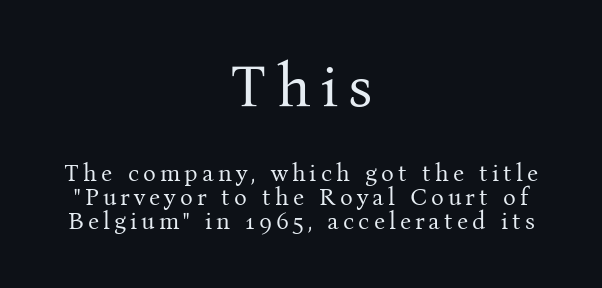
{"serif": "yes", "italic": "no", "bold": "no", "weight": "regular", "width": "normal", "stroke_contrast": "medium", "x_height": "medium", "monospaced": "no", "underline": "no", "align": "center", "line_spacing": "tight", "line_spacing_ratio": 1.01, "larger_block": "first", "size_ratio": 2.46, "glyph_px": 59}
